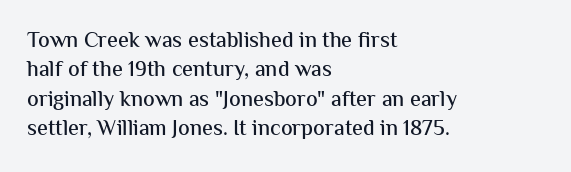
The image shows 22 px text type, upright; set left-aligned, normal line spacing (1.33x), normal letter spacing, not underlined.
